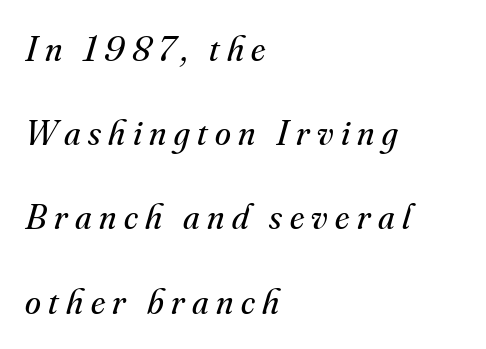
The designer dialed line spacing up above the default. The letters carry serifs — small finishing strokes at the ends of their stems. The passage shown has open, widely tracked lettering throughout. Varying glyph widths throughout — classic text-font behaviour. The space directly below the letters is spotless. Where is the straight margin? On the left.
